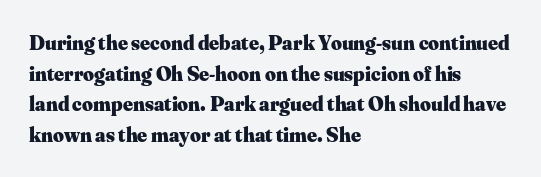
{"italic": "no", "bold": "yes", "underline": "no", "align": "left", "line_spacing": "normal", "line_spacing_ratio": 1.46, "letter_spacing": "normal", "letter_spacing_em": 0.0, "glyph_px": 21}
